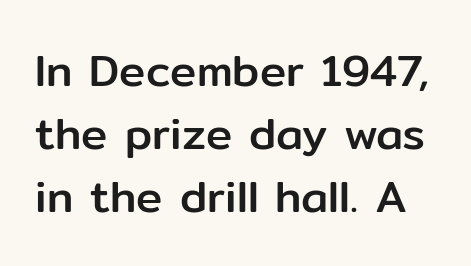
The image shows 44 px sans-serif type, upright; set normal line spacing (1.43x), normal letter spacing, not underlined; low stroke contrast and a medium x-height.
